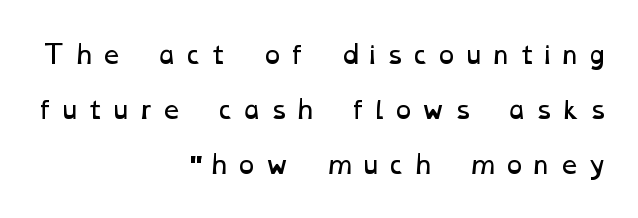
Q: Is the text bold? A: No.
Q: Is the text underlined? A: No.
Q: How is the paragraph aligned? A: Right-aligned.
Q: Is the spacing between letters normal or unusually wide? A: Unusually wide.
Q: Is the spacing between lines tight, normal or loose? A: Loose.
